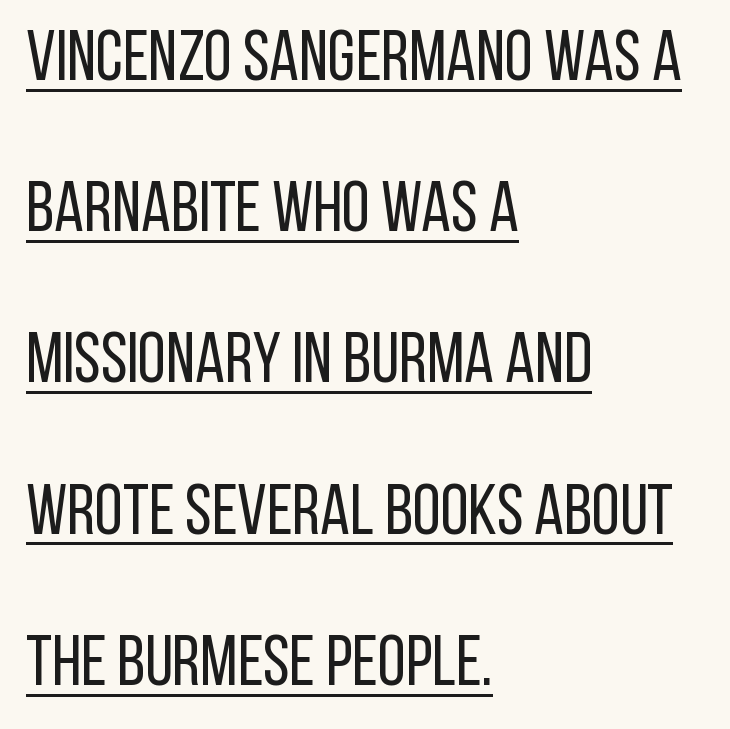
Leading: increased. Each line starts at the same left margin while the right side varies. The glyphs in this specimen are sans serif. Italic? Not at all — the glyphs are vertical. The line texture is even and compact thanks to regular tracking. Character widths vary here, with narrow letters taking less room than wide ones.
